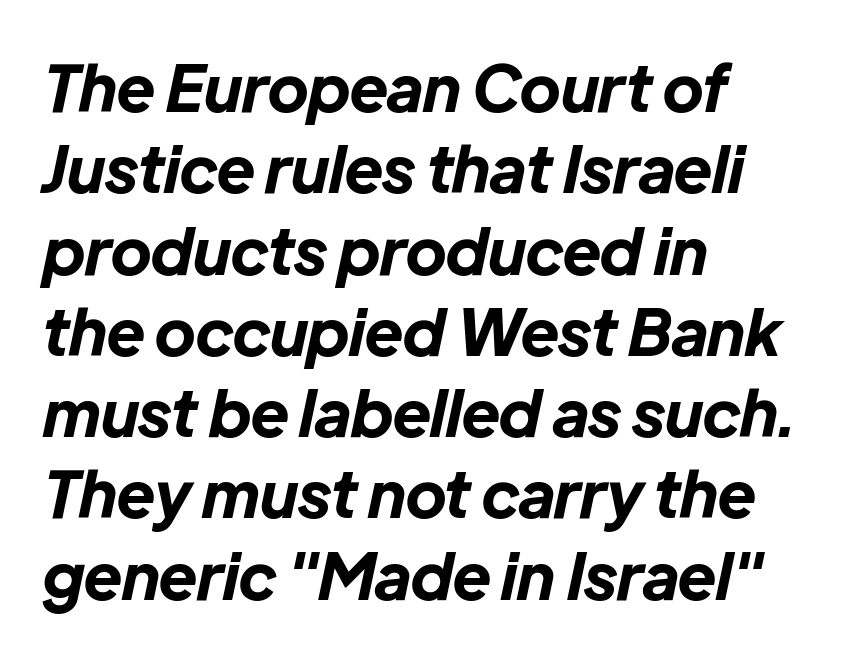
A normal amount of white space separates one row of letters from the next. Glyph-to-glyph distance matches everyday printed text. The zone under the glyphs is completely vacant. This is oblique type, the kind used for emphasis or titles.
